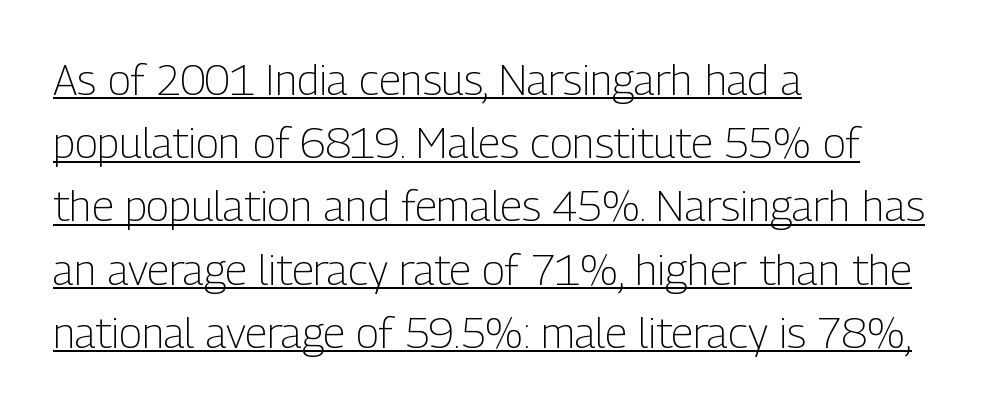
This is underlined copy, the kind a proofreader might mark for attention. How are the letters spaced? Ordinarily, with no added tracking. The ragged edge is on the right, which tells us the setting is flush left. Normally led — the rows are evenly, conventionally spaced. Think standard paragraph weight, or any step lighter than that. The rendering shows plain stroke endings on the letterforms — a sans-serif design.
